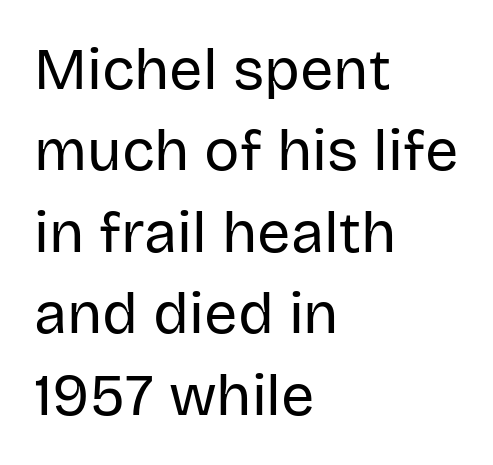
Q: Is the text bold? A: No.
Q: Is the text italic (slanted)? A: No, it is upright.
Q: Is the typeface a serif or a sans-serif typeface? A: Sans-serif.
Q: Is the text underlined? A: No.
Q: How is the paragraph aligned? A: Left-aligned.
Q: Is the spacing between letters normal or unusually wide? A: Normal.
Q: Is the spacing between lines tight, normal or loose? A: Normal.
Q: Width (condensed, normal, or wide)? A: Normal.
Q: Stroke contrast? A: Low.
Q: x-height? A: Large.
Q: Monospaced? A: No.
